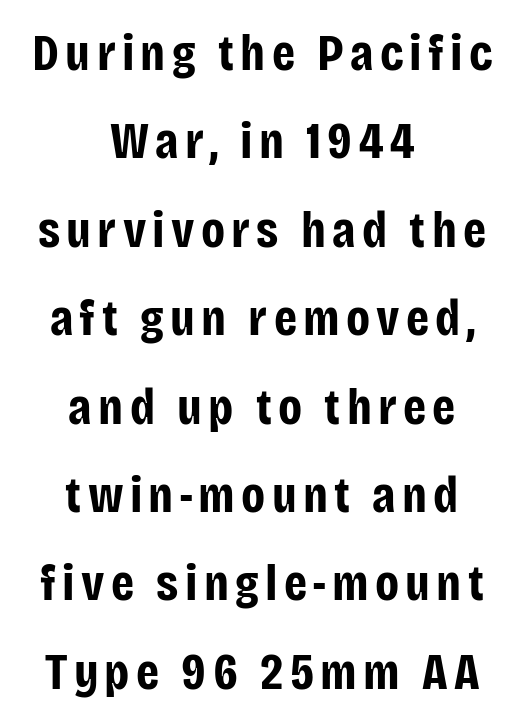
Q: Is the text bold? A: Yes.
Q: Is the text italic (slanted)? A: No, it is upright.
Q: Is the typeface a serif or a sans-serif typeface? A: Sans-serif.
Q: Is the text underlined? A: No.
Q: How is the paragraph aligned? A: Centered.
Q: Is the spacing between lines tight, normal or loose? A: Normal.
Q: Width (condensed, normal, or wide)? A: Condensed.
Q: Stroke contrast? A: Low.
Q: x-height? A: Large.
Q: Monospaced? A: No.
